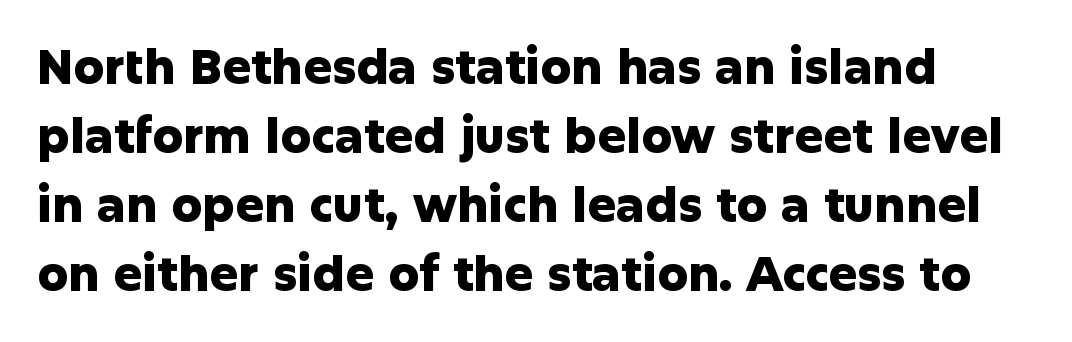
Q: Is the text bold? A: Yes.
Q: Is the text italic (slanted)? A: No, it is upright.
Q: Is the typeface a serif or a sans-serif typeface? A: Sans-serif.
Q: Is the text underlined? A: No.
Q: Is the spacing between letters normal or unusually wide? A: Normal.
Q: Is the spacing between lines tight, normal or loose? A: Normal.
Q: Width (condensed, normal, or wide)? A: Normal.
Q: Stroke contrast? A: Low.
Q: x-height? A: Medium.
Q: Monospaced? A: No.
